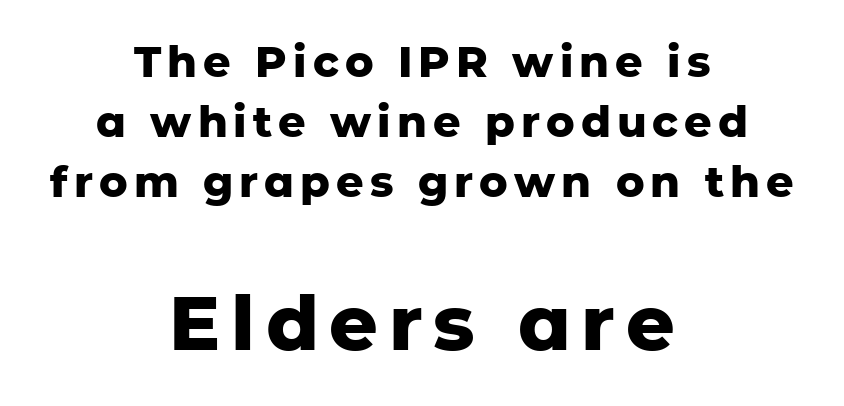
Ascenders rise straight up at ninety degrees. A dark, heavy texture on the line: the type is bold. Bigger letters appear in the bottom chunk; the top chunk is reduced. A typesetter would call this proportional, since set widths differ per character. Letters rest on an invisible, unmarked baseline.
